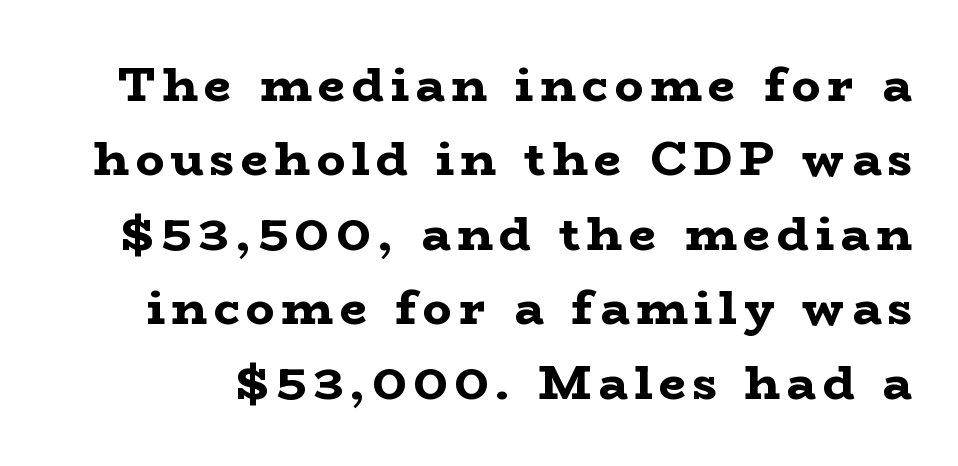
The image shows 48 px bold, wide serif type, upright; set normal line spacing (1.55x), not underlined; low stroke contrast and a medium x-height.
